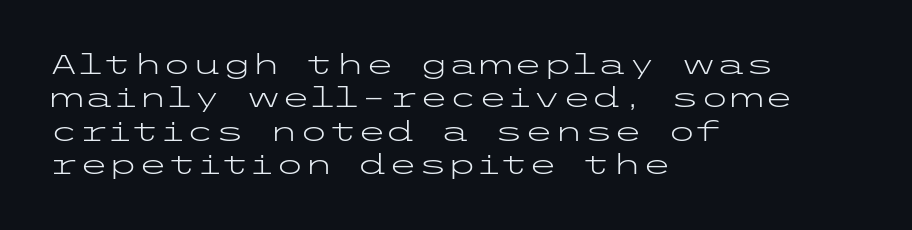
{"italic": "no", "bold": "no", "underline": "no", "align": "left", "line_spacing_ratio": 1.24, "letter_spacing": "normal", "letter_spacing_em": 0.0, "glyph_px": 27}
